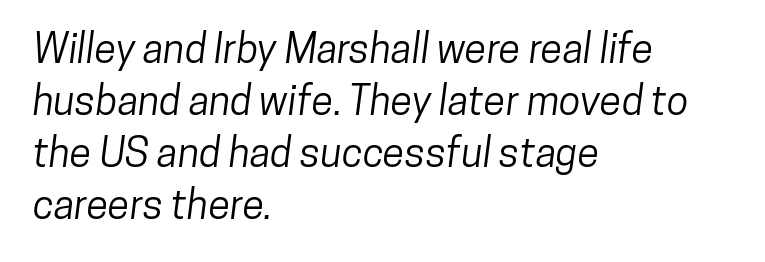
Q: Is the typeface a serif or a sans-serif typeface? A: Sans-serif.
Q: Is the text underlined? A: No.
Q: How is the paragraph aligned? A: Left-aligned.
Q: Is the spacing between letters normal or unusually wide? A: Normal.
Q: Is the spacing between lines tight, normal or loose? A: Normal.
Q: Width (condensed, normal, or wide)? A: Condensed.
Q: Stroke contrast? A: Low.
Q: x-height? A: Medium.
Q: Monospaced? A: No.
